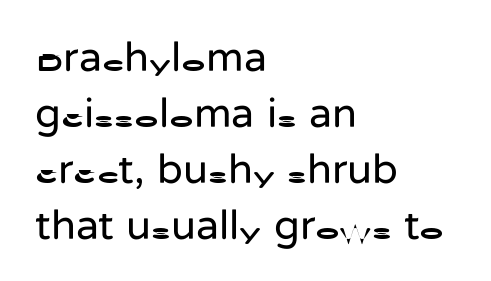
{"serif": "no", "italic": "no", "bold": "no", "weight": "regular", "width": "normal", "stroke_contrast": "low", "x_height": "medium", "monospaced": "no", "underline": "no", "align": "left", "line_spacing": "normal", "line_spacing_ratio": 1.33, "letter_spacing": "normal", "letter_spacing_em": 0.0, "glyph_px": 42}
